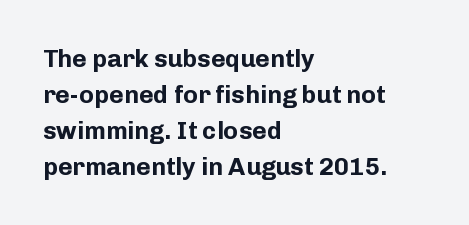
{"italic": "no", "bold": "yes", "underline": "no", "align": "left", "line_spacing": "normal", "line_spacing_ratio": 1.44, "letter_spacing": "normal", "letter_spacing_em": 0.0, "glyph_px": 25}
